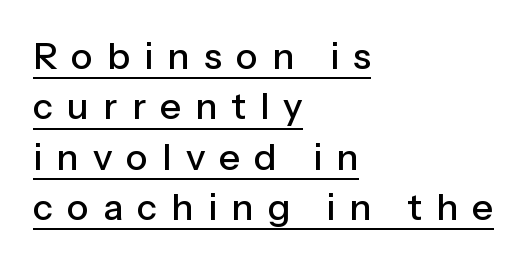
The paragraph has a hard left edge and a soft right edge. Like a heading marked for emphasis, these lines bear an underscore. When letters stand straight like this, we call the style roman or upright. Proportional: the letters do not fall into vertical columns.
